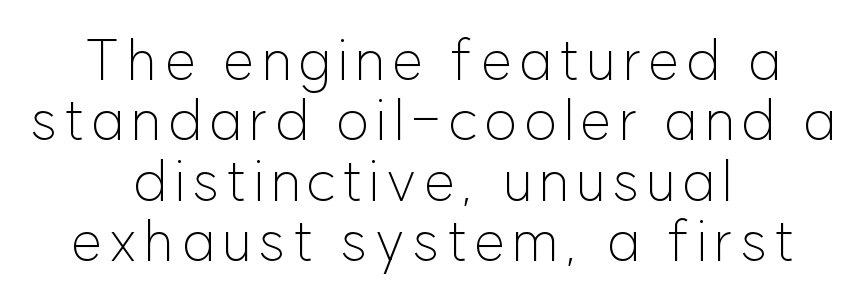
The image shows 56 px light sans-serif type, upright; set centered, tight line spacing (1.08x), not underlined; low stroke contrast and a medium x-height.
